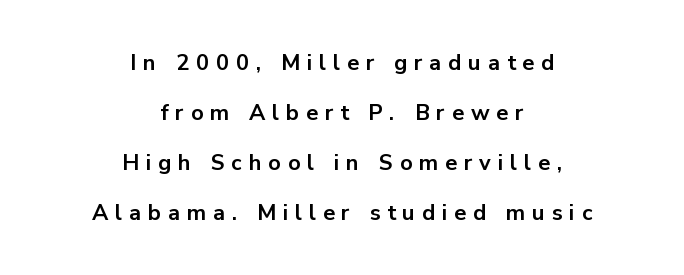
Q: Is the text bold? A: Yes.
Q: Is the text italic (slanted)? A: No, it is upright.
Q: Is the text underlined? A: No.
Q: How is the paragraph aligned? A: Centered.
Q: Is the spacing between letters normal or unusually wide? A: Unusually wide.
Q: Is the spacing between lines tight, normal or loose? A: Loose.
